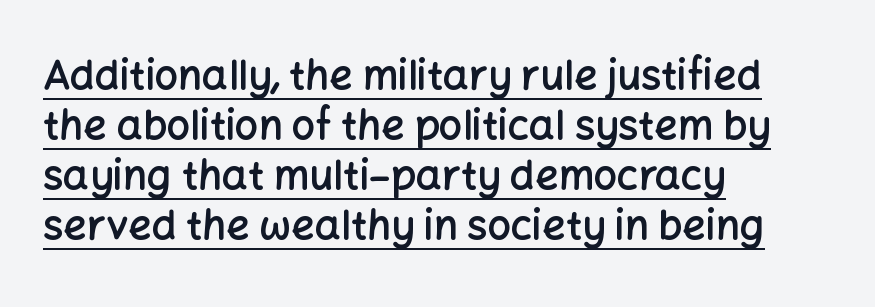
The image shows 41 px semibold sans-serif type, upright; set left-aligned, line spacing 1.22x, normal letter spacing, underlined; low stroke contrast and a medium x-height.
